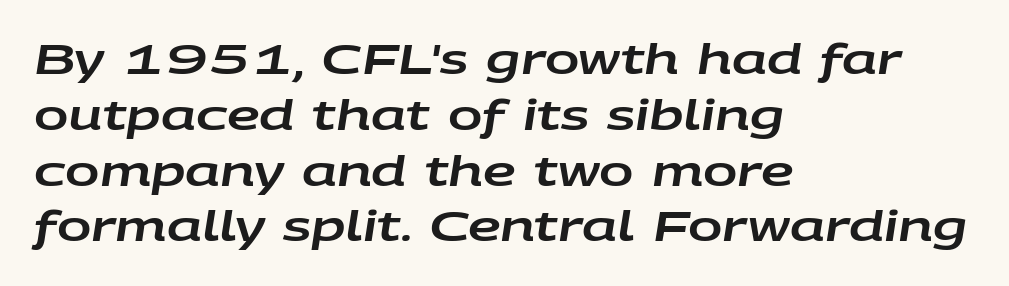
The image shows 41 px wide type, italic (leaning right); set left-aligned, normal line spacing (1.36x), normal letter spacing, not underlined; low stroke contrast and a large x-height.
